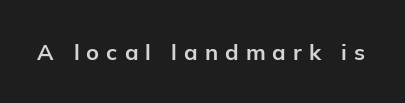
Q: Is the text bold? A: Yes.
Q: Is the text italic (slanted)? A: No, it is upright.
Q: Is the text underlined? A: No.
Q: Is the spacing between letters normal or unusually wide? A: Unusually wide.
